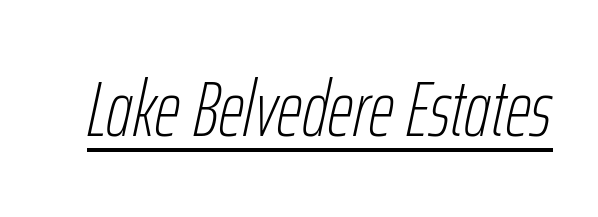
Q: Is the text bold? A: No.
Q: Is the text italic (slanted)? A: Yes, it leans right by about 12 degrees.
Q: Is the text underlined? A: Yes.
Q: Is the spacing between letters normal or unusually wide? A: Normal.
Q: Width (condensed, normal, or wide)? A: Condensed.
Q: Stroke contrast? A: Low.
Q: x-height? A: Medium.
Q: Monospaced? A: No.
